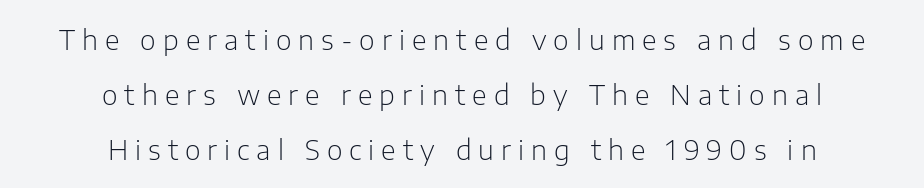
{"italic": "no", "bold": "no", "underline": "no", "align": "center", "line_spacing": "loose", "line_spacing_ratio": 2.03, "letter_spacing": "wide", "letter_spacing_em": 0.26, "glyph_px": 27}
